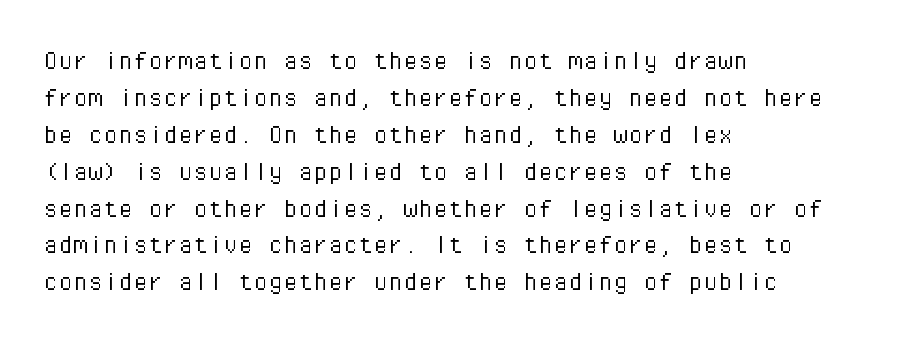
{"serif": "no", "italic": "no", "bold": "no", "weight": "light", "width": "normal", "stroke_contrast": "low", "x_height": "medium", "monospaced": "yes", "underline": "no", "align": "left", "line_spacing_ratio": 1.23, "letter_spacing": "normal", "letter_spacing_em": 0.0, "glyph_px": 30}
